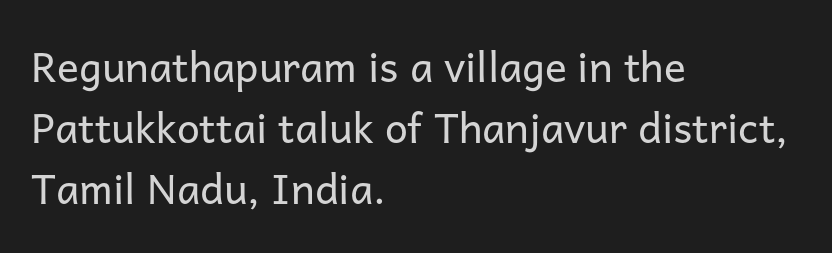
This sample has the flowing, uneven cadence of proportional lettering. This is sans-serif lettering, the kind often seen on screens and signage. This rendering leaves character spacing at its baseline value. The font's upright variant was chosen for this text. Horizontal bands of white between lines are of average thickness.
